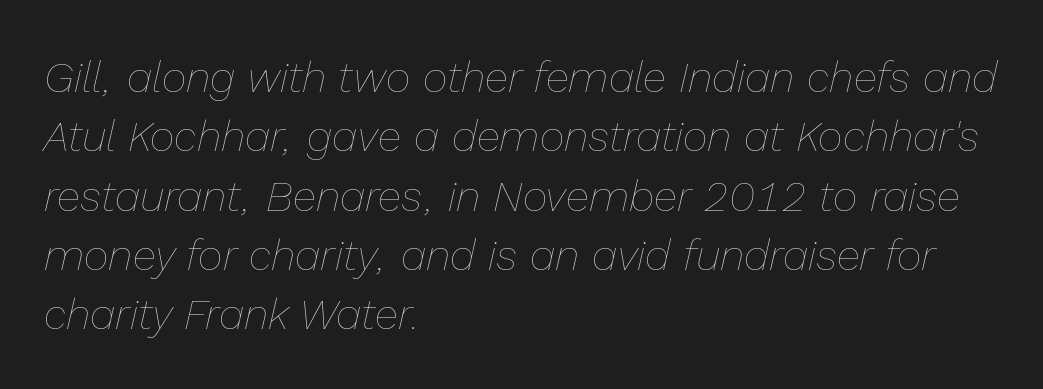
Q: Is the text bold? A: No.
Q: Is the text italic (slanted)? A: Yes, it leans right by about 13 degrees.
Q: Is the text underlined? A: No.
Q: How is the paragraph aligned? A: Left-aligned.
Q: Is the spacing between letters normal or unusually wide? A: Normal.
Q: Is the spacing between lines tight, normal or loose? A: Normal.
Q: Width (condensed, normal, or wide)? A: Normal.
Q: Stroke contrast? A: Low.
Q: x-height? A: Medium.
Q: Monospaced? A: No.
